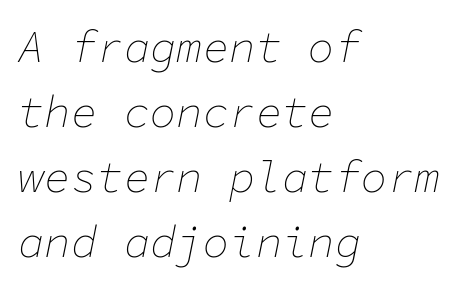
{"italic": "yes", "lean": "right", "slant_degrees": 11, "bold": "no", "weight": "thin", "width": "normal", "stroke_contrast": "low", "x_height": "medium", "monospaced": "yes", "underline": "no", "align": "left", "line_spacing": "normal", "line_spacing_ratio": 1.48, "letter_spacing": "normal", "letter_spacing_em": 0.0, "glyph_px": 44}
